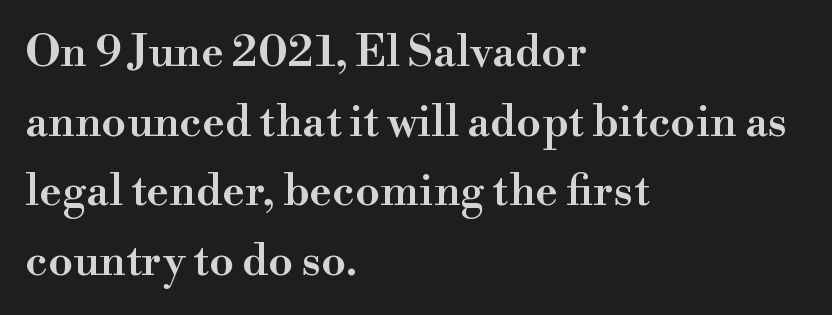
Q: Is the text bold? A: Semi-bold.
Q: Is the text italic (slanted)? A: No, it is upright.
Q: Is the typeface a serif or a sans-serif typeface? A: Serif.
Q: Is the text underlined? A: No.
Q: How is the paragraph aligned? A: Left-aligned.
Q: Is the spacing between letters normal or unusually wide? A: Normal.
Q: Is the spacing between lines tight, normal or loose? A: Normal.
Q: Width (condensed, normal, or wide)? A: Normal.
Q: Stroke contrast? A: High.
Q: x-height? A: Small.
Q: Monospaced? A: No.
